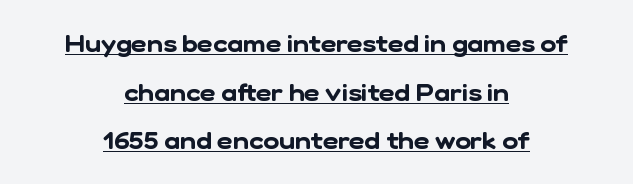
The image shows 24 px text type; set centered, loose line spacing (2.03x), normal letter spacing, underlined.
